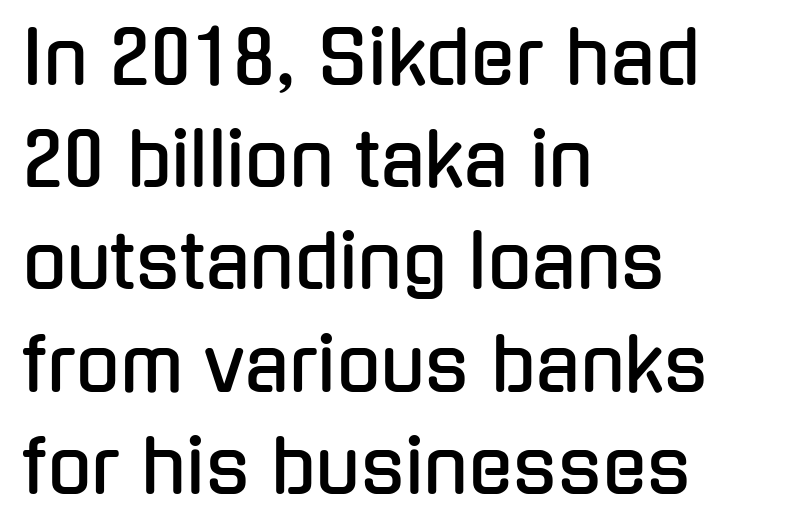
Q: Is the text italic (slanted)? A: No, it is upright.
Q: Is the typeface a serif or a sans-serif typeface? A: Sans-serif.
Q: Is the text underlined? A: No.
Q: How is the paragraph aligned? A: Left-aligned.
Q: Is the spacing between letters normal or unusually wide? A: Normal.
Q: Is the spacing between lines tight, normal or loose? A: Normal.
Q: Width (condensed, normal, or wide)? A: Condensed.
Q: Stroke contrast? A: Low.
Q: x-height? A: Medium.
Q: Monospaced? A: No.
